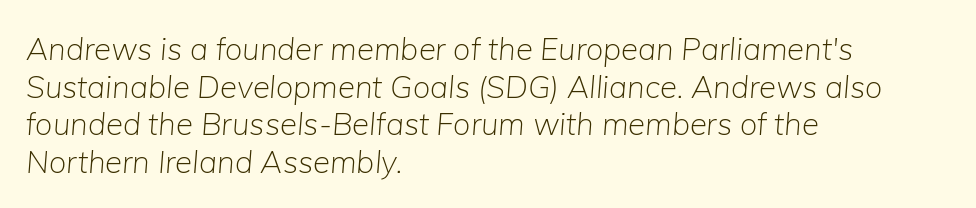
Q: Is the text bold? A: No.
Q: Is the text italic (slanted)? A: Yes, it leans right by about 5 degrees.
Q: Is the text underlined? A: No.
Q: How is the paragraph aligned? A: Left-aligned.
Q: Is the spacing between letters normal or unusually wide? A: Normal.
Q: Width (condensed, normal, or wide)? A: Normal.
Q: Stroke contrast? A: Low.
Q: x-height? A: Medium.
Q: Monospaced? A: No.
